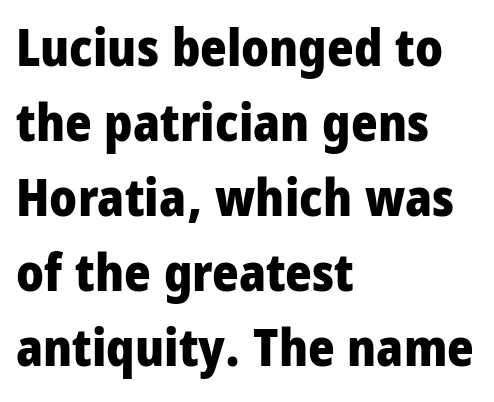
The image shows 51 px heavy, condensed sans-serif type, upright; set left-aligned, normal line spacing (1.47x), normal letter spacing, not underlined; low stroke contrast and a large x-height.
